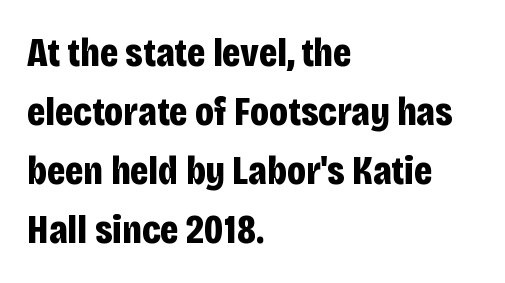
The image shows 41 px bold, condensed sans-serif type, upright; set left-aligned, normal line spacing (1.44x), normal letter spacing, not underlined; low stroke contrast and a large x-height.
